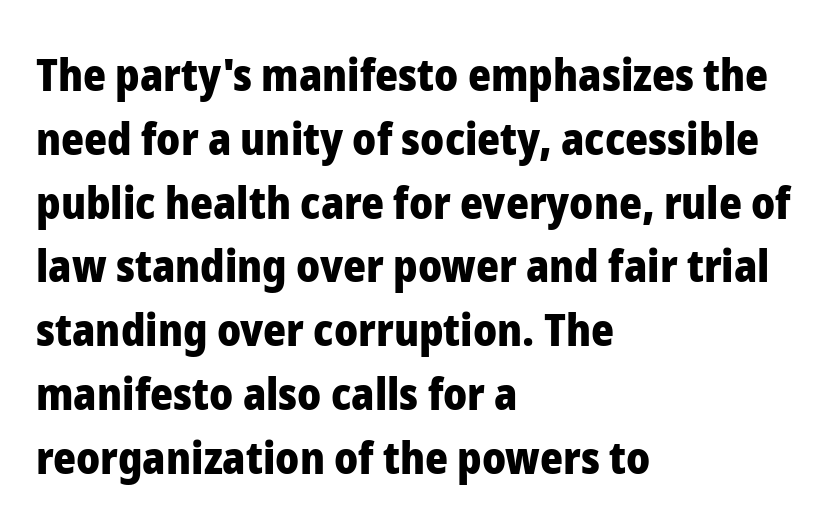
{"serif": "no", "italic": "no", "bold": "yes", "weight": "heavy", "width": "normal", "stroke_contrast": "low", "x_height": "medium", "monospaced": "no", "underline": "no", "align": "left", "line_spacing": "normal", "line_spacing_ratio": 1.45, "letter_spacing": "normal", "letter_spacing_em": 0.0, "glyph_px": 44}
